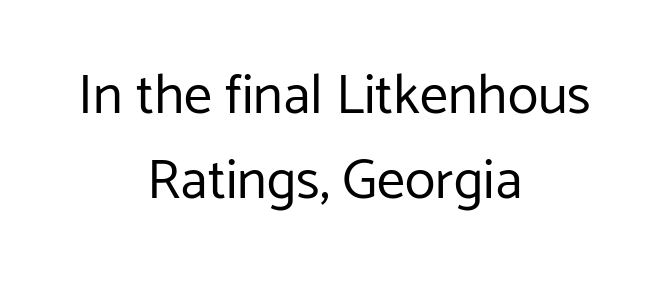
The image shows 56 px regular-weight sans-serif type, upright; set centered, normal line spacing (1.52x), normal letter spacing, not underlined; low stroke contrast and a medium x-height.
